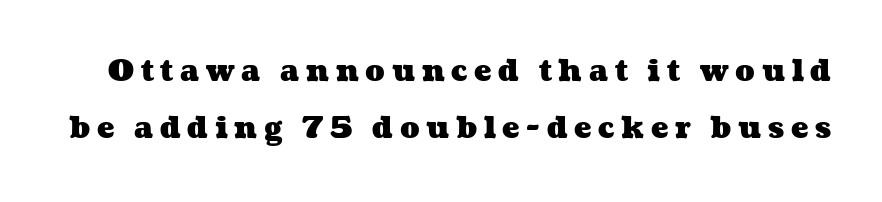
The image shows 29 px heavy, wide type; set loose line spacing (1.98x), unusually wide letter spacing (+0.23 em), not underlined; medium stroke contrast and a medium x-height.
